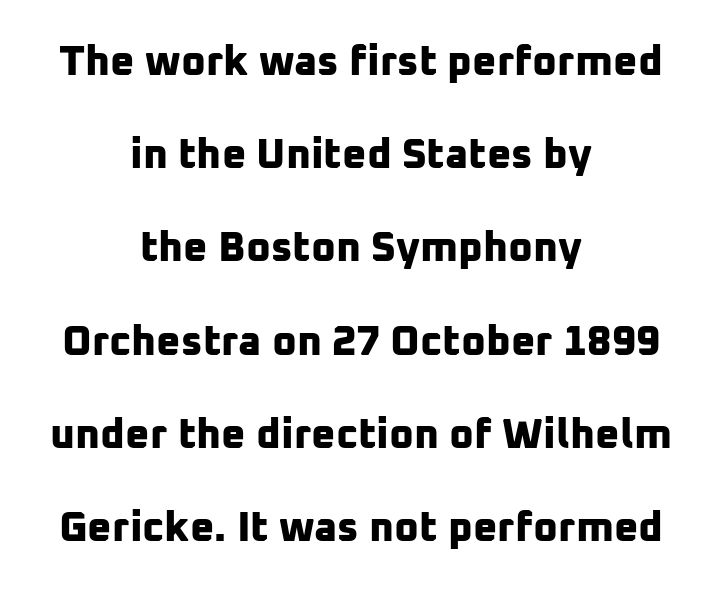
Heft: maximum for text — a bold. Every row of glyphs is offset so its center matches the block's center. Letterform terminals end flat and unadorned throughout the passage. Inter-character spacing is left at the font's built-in metrics.
